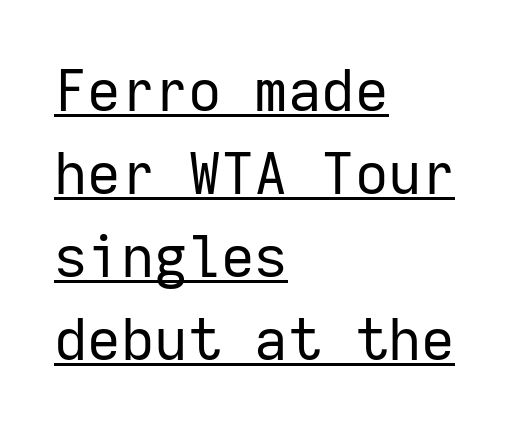
These lines keep a tight, regular rhythm from letter to letter. It's the straight-up-and-down kind of type. Horizontal bands of white between lines are of average thickness. Here the designer chose a console-style face with uniform glyph widths.
